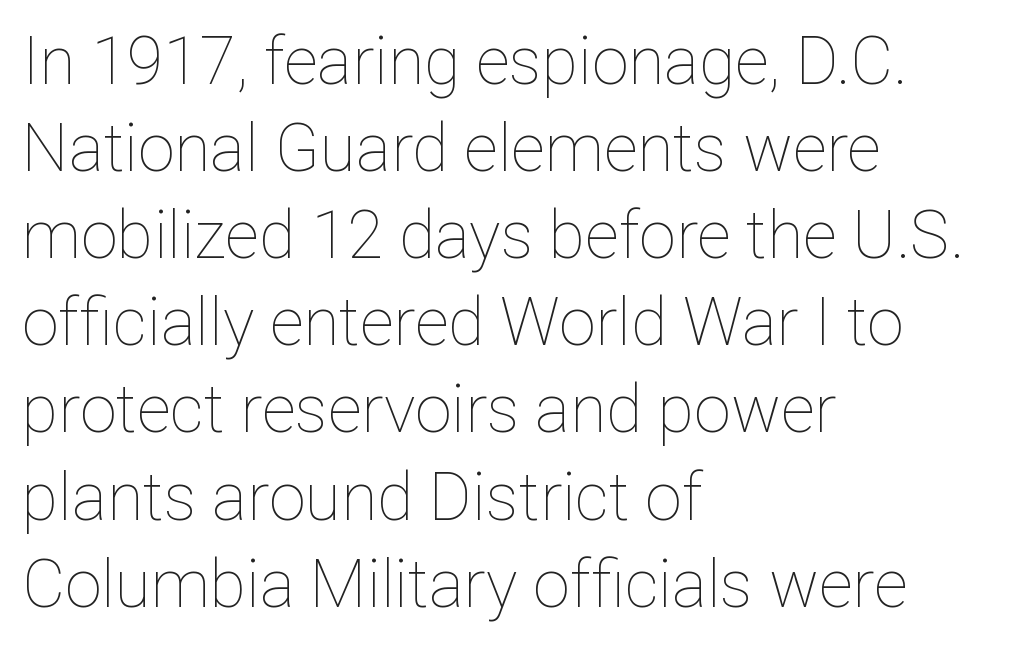
The image shows 66 px thin type, upright; set left-aligned, normal line spacing (1.32x), normal letter spacing, not underlined; low stroke contrast and a medium x-height.
